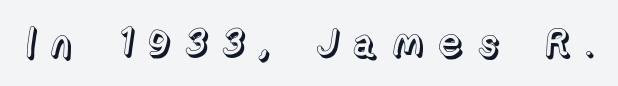
The image shows 40 px text type; set unusually wide letter spacing (+0.35 em), not underlined; a medium x-height.
